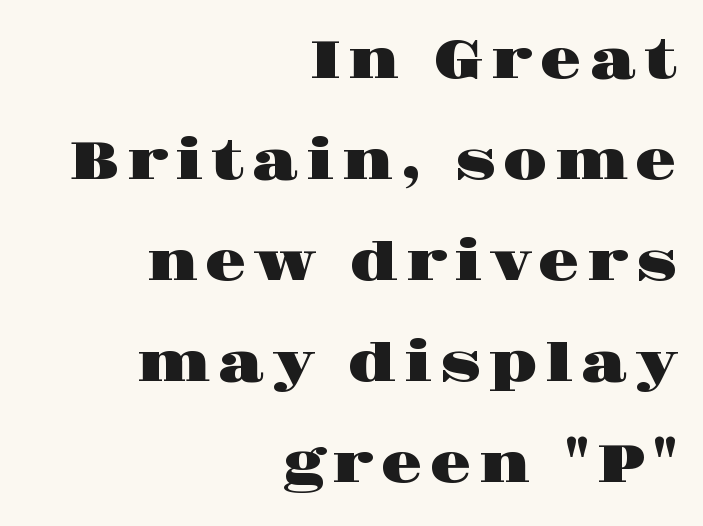
The rendering uses natural spacing where letterforms have individual widths. The letters stand upright; this is a roman face. The passage shown is not underscored anywhere. Does the copy run flush right? Yes — the right margin is perfectly even.
